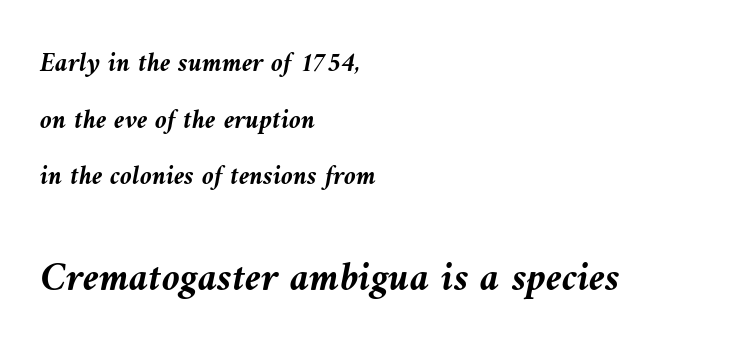
{"italic": "yes", "lean": "left", "slant_degrees": 10, "bold": "yes", "weight": "semibold", "width": "normal", "stroke_contrast": "medium", "x_height": "medium", "monospaced": "no", "underline": "no", "align": "left", "line_spacing": "loose", "line_spacing_ratio": 2.1, "letter_spacing": "normal", "letter_spacing_em": 0.0, "larger_block": "second", "size_ratio": 1.52, "glyph_px": 41}
